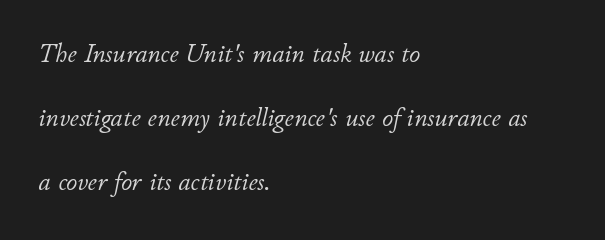
The image shows 27 px text type, italic (leaning right); set left-aligned, loose line spacing (2.37x), normal letter spacing, not underlined.
